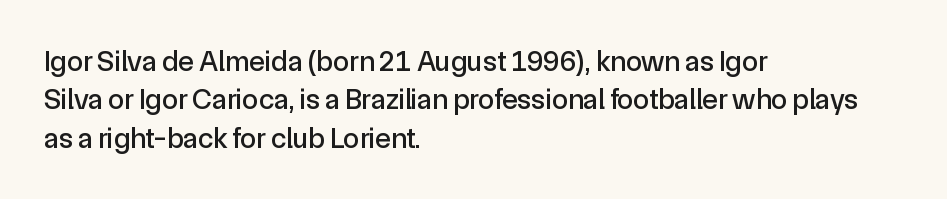
Think of a printed novel: that variable character pitch is what you see here. The leading is moderate, giving the passage an even texture. Students, note that the glyphs here touch the page at normal intervals. Type without underlining.
